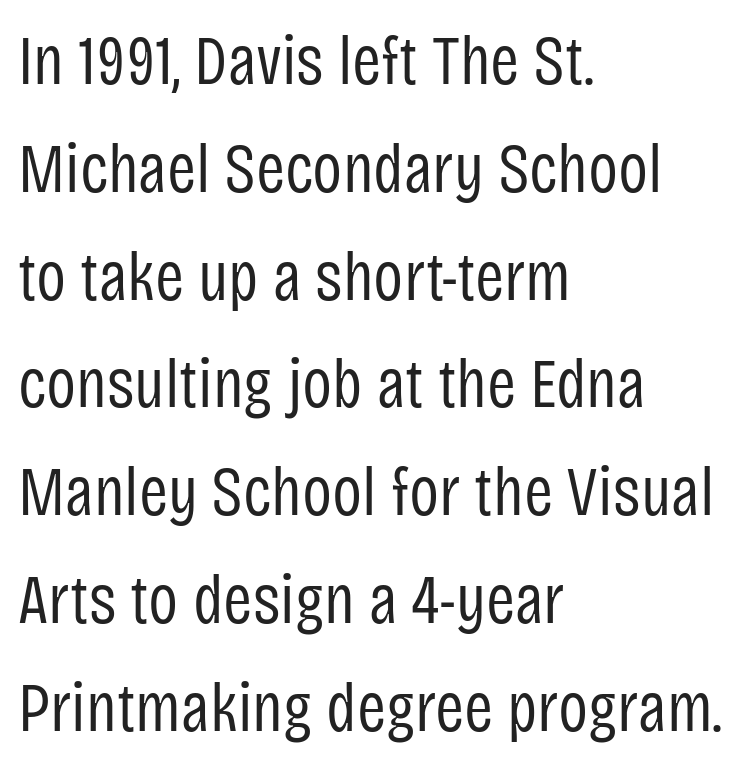
{"serif": "no", "italic": "no", "bold": "no", "weight": "regular", "width": "condensed", "stroke_contrast": "low", "x_height": "large", "monospaced": "no", "underline": "no", "align": "left", "line_spacing": "normal", "line_spacing_ratio": 1.54, "letter_spacing": "normal", "letter_spacing_em": 0.0, "glyph_px": 70}
